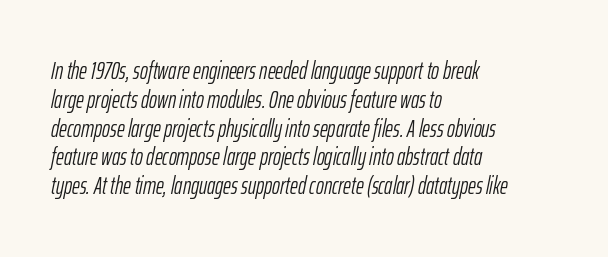
Q: Is the text bold? A: No.
Q: Is the text italic (slanted)? A: Yes, it leans right by about 12 degrees.
Q: Is the text underlined? A: No.
Q: How is the paragraph aligned? A: Left-aligned.
Q: Is the spacing between letters normal or unusually wide? A: Normal.
